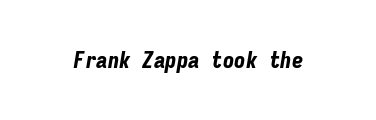
Set as a true bold cut, around the 700 mark. A typesetter would mark this as italic. Anything drawn beneath the words? Only blank space. Default kerning and tracking; the words read as compact shapes.
